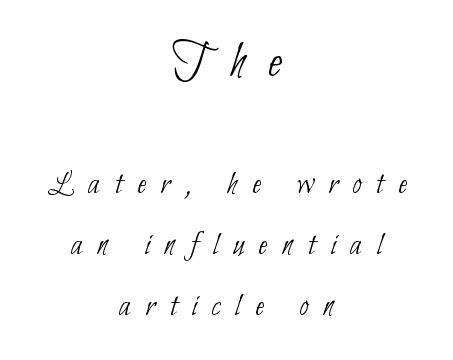
Layout note: lines centered. The font family rendered here belongs to the sans-serif group. Descenders are the only things crossing below the line. On a weight scale, this lands at 450 or below. Proportional: the letters do not fall into vertical columns. The gaps between neighbouring characters are conspicuously large.
